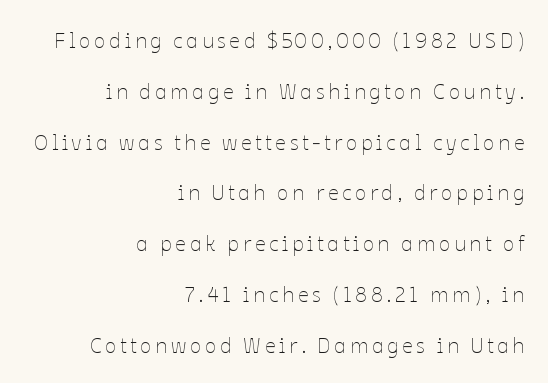
{"italic": "no", "bold": "no", "underline": "no", "align": "right", "line_spacing": "loose", "line_spacing_ratio": 2.42, "glyph_px": 21}
